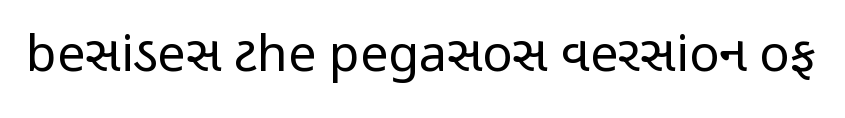
{"serif": "no", "italic": "no", "bold": "no", "weight": "regular", "width": "condensed", "stroke_contrast": "low", "x_height": "medium", "monospaced": "no", "underline": "no", "letter_spacing": "normal", "letter_spacing_em": 0.0, "glyph_px": 50}
